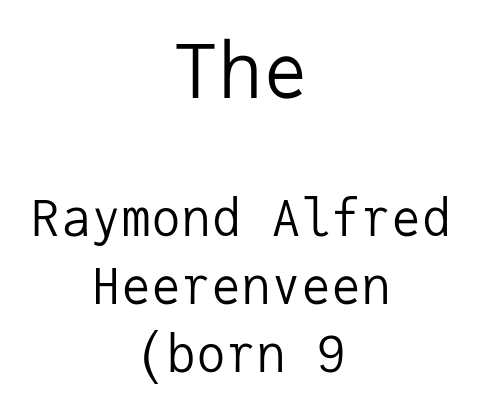
Decoration check: the copy has no underline. You could count columns in this text — the font is strictly monospaced. Note: larger setting up top, smaller setting below. The letters sit at their default tracking, neither squeezed nor spread.
